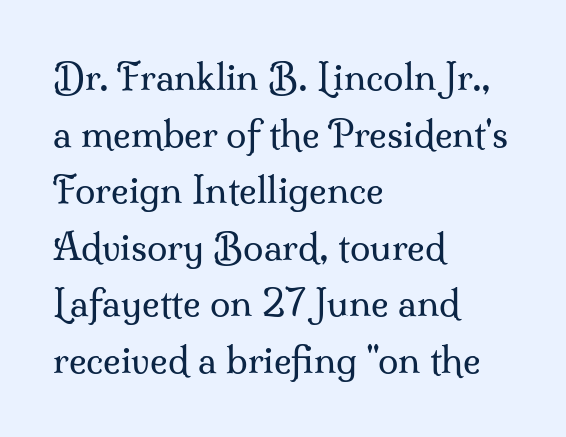
The image shows 37 px regular-weight serif type, upright; set left-aligned, normal line spacing (1.53x), normal letter spacing, not underlined; medium stroke contrast and a small x-height.
